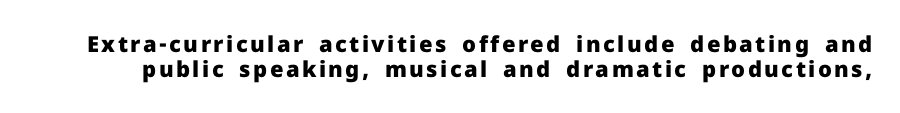
Glance below the letters and you will spot only blank space. These lines huddle together more closely than default settings would place them. Strokes here are thick enough to call this a true bold. This is the regular roman posture of the typeface.
